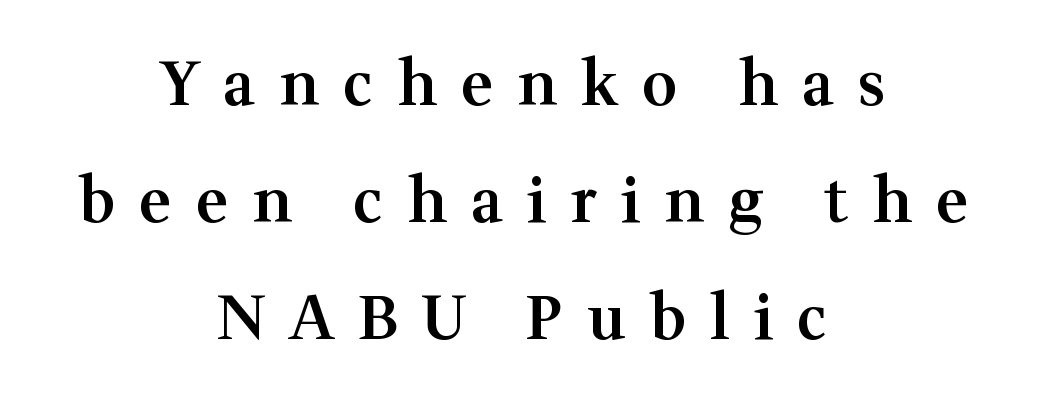
The image shows 61 px semibold serif type, upright; set centered, loose line spacing (1.92x), unusually wide letter spacing (+0.4 em), not underlined; medium stroke contrast and a medium x-height.
